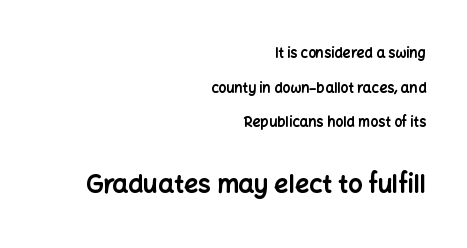
{"italic": "no", "bold": "yes", "underline": "no", "align": "right", "line_spacing": "loose", "line_spacing_ratio": 2.47, "letter_spacing": "normal", "letter_spacing_em": 0.0, "larger_block": "second", "size_ratio": 1.79, "glyph_px": 25}
